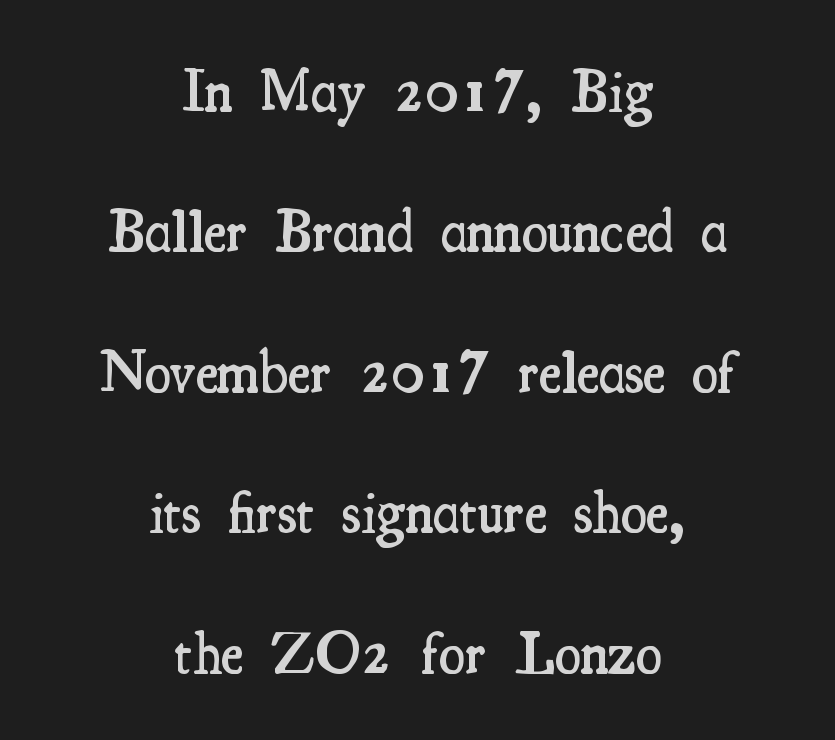
{"serif": "yes", "italic": "no", "bold": "semi", "weight": "semibold", "width": "condensed", "stroke_contrast": "medium", "x_height": "small", "monospaced": "no", "underline": "no", "align": "center", "line_spacing": "loose", "line_spacing_ratio": 2.34, "letter_spacing": "normal", "letter_spacing_em": 0.0, "glyph_px": 60}
